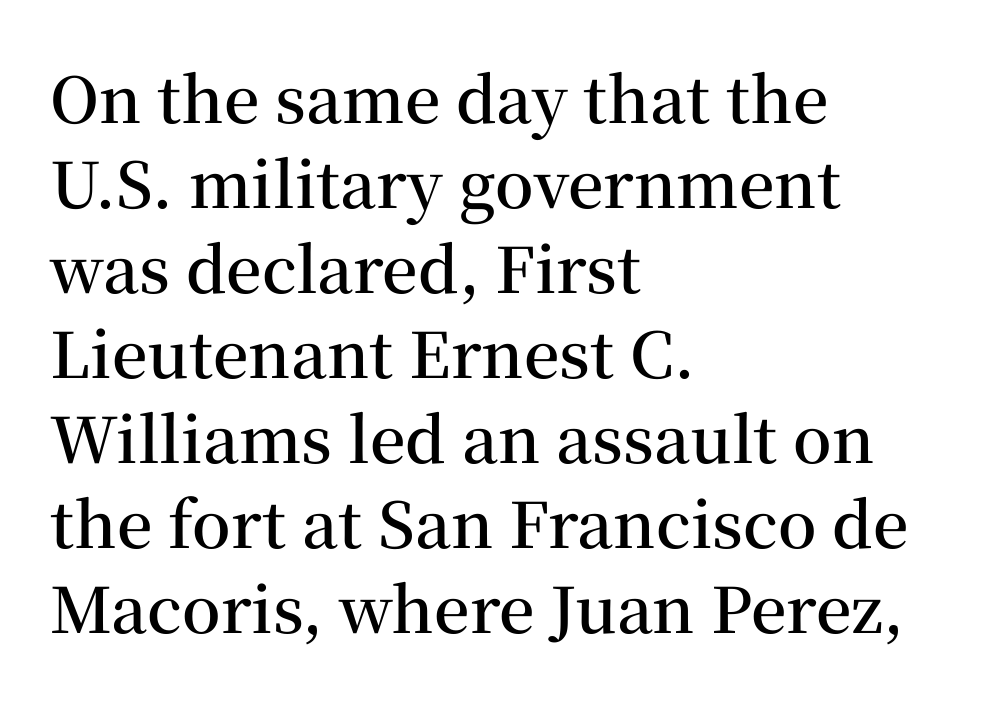
The image shows 63 px semibold serif type, upright; set left-aligned, normal line spacing (1.35x), normal letter spacing, not underlined; medium stroke contrast and a medium x-height.
